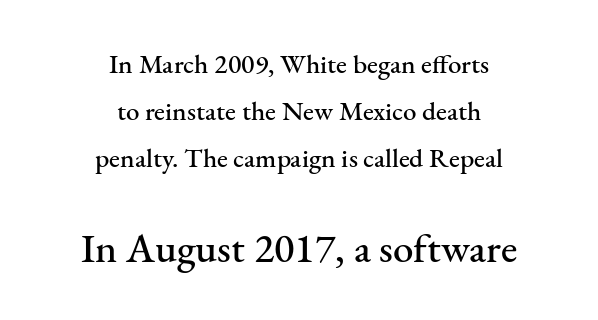
Q: Is the text italic (slanted)? A: No, it is upright.
Q: Is the typeface a serif or a sans-serif typeface? A: Serif.
Q: Is the text underlined? A: No.
Q: How is the paragraph aligned? A: Centered.
Q: Is the spacing between letters normal or unusually wide? A: Normal.
Q: Which block of text is set in a larger size, the first (top) or the second (bottom)? A: The second (bottom) one.
Q: Width (condensed, normal, or wide)? A: Normal.
Q: Stroke contrast? A: Medium.
Q: x-height? A: Small.
Q: Monospaced? A: No.
